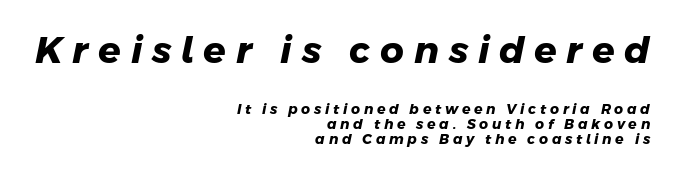
{"serif": "no", "bold": "yes", "weight": "heavy", "width": "normal", "stroke_contrast": "low", "x_height": "medium", "monospaced": "no", "underline": "no", "align": "right", "line_spacing": "tight", "line_spacing_ratio": 1.05, "letter_spacing": "wide", "letter_spacing_em": 0.26, "larger_block": "first", "size_ratio": 2.64, "glyph_px": 37}
